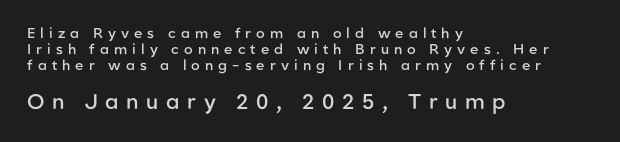
Q: Is the text bold? A: Semi-bold.
Q: Is the text italic (slanted)? A: No, it is upright.
Q: Is the text underlined? A: No.
Q: How is the paragraph aligned? A: Left-aligned.
Q: Is the spacing between letters normal or unusually wide? A: Unusually wide.
Q: Which block of text is set in a larger size, the first (top) or the second (bottom)? A: The second (bottom) one.
